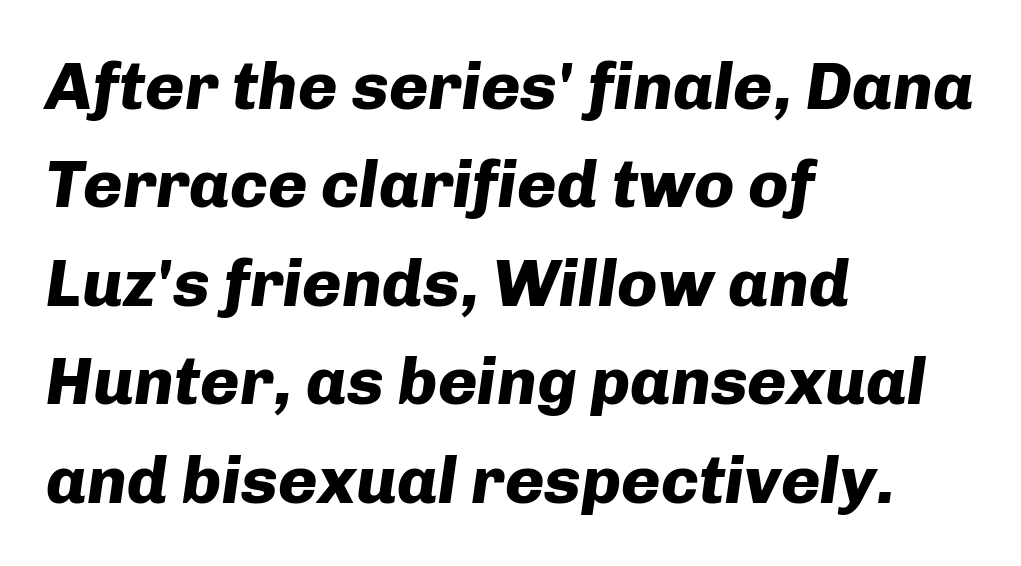
Q: Is the text bold? A: Yes.
Q: Is the text italic (slanted)? A: Yes, it leans right by about 8 degrees.
Q: Is the text underlined? A: No.
Q: How is the paragraph aligned? A: Left-aligned.
Q: Is the spacing between letters normal or unusually wide? A: Normal.
Q: Is the spacing between lines tight, normal or loose? A: Normal.
Q: Width (condensed, normal, or wide)? A: Normal.
Q: Stroke contrast? A: Low.
Q: x-height? A: Medium.
Q: Monospaced? A: No.
